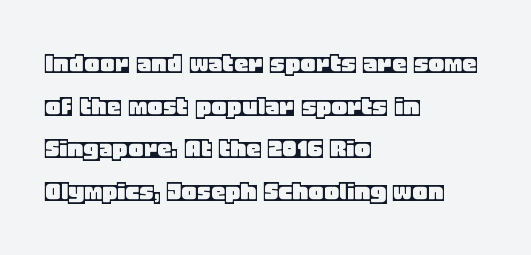
The image shows 29 px text type, upright; set left-aligned, normal line spacing (1.47x), normal letter spacing, not underlined; a large x-height.
